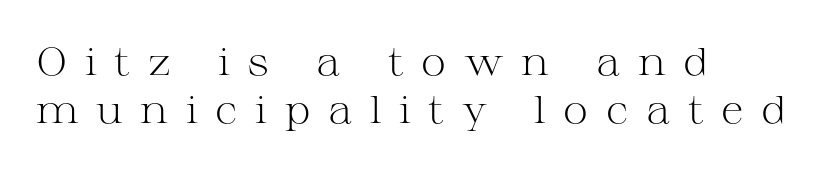
The image shows 38 px light, wide serif type, upright; set left-aligned, normal line spacing (1.26x), unusually wide letter spacing (+0.46 em), not underlined; medium stroke contrast and a medium x-height.
